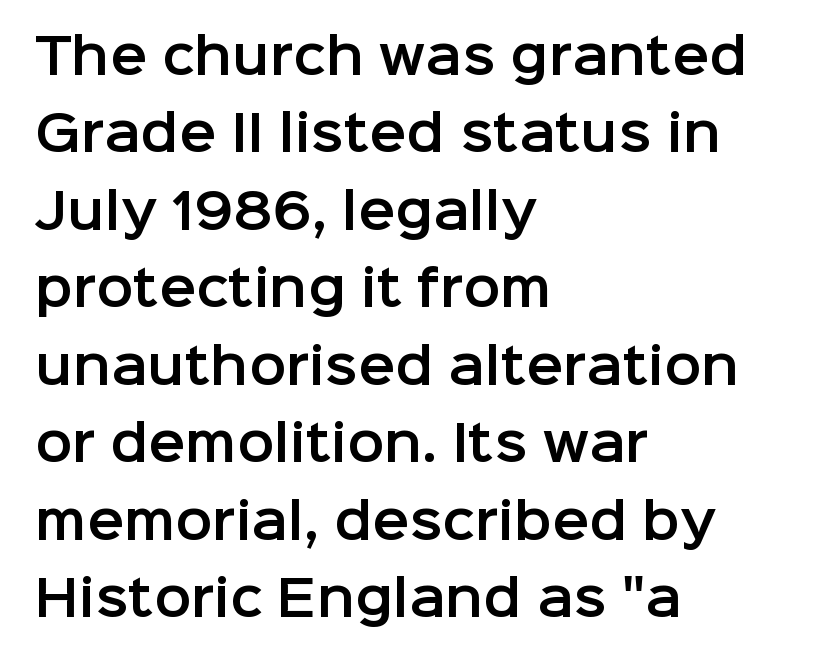
Q: Is the text italic (slanted)? A: No, it is upright.
Q: Is the typeface a serif or a sans-serif typeface? A: Sans-serif.
Q: Is the text underlined? A: No.
Q: How is the paragraph aligned? A: Left-aligned.
Q: Is the spacing between letters normal or unusually wide? A: Normal.
Q: Is the spacing between lines tight, normal or loose? A: Normal.
Q: Width (condensed, normal, or wide)? A: Normal.
Q: Stroke contrast? A: Low.
Q: x-height? A: Medium.
Q: Monospaced? A: No.
